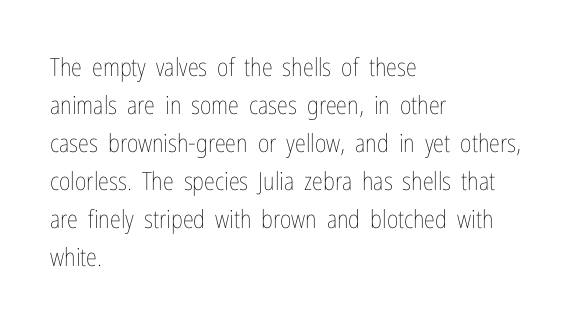
Q: Is the text bold? A: No.
Q: Is the text italic (slanted)? A: No, it is upright.
Q: Is the text underlined? A: No.
Q: How is the paragraph aligned? A: Left-aligned.
Q: Is the spacing between letters normal or unusually wide? A: Normal.
Q: Is the spacing between lines tight, normal or loose? A: Normal.
